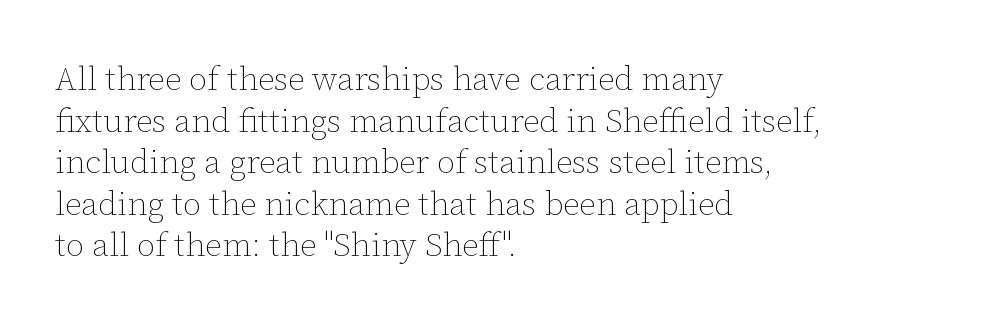
Q: Is the text bold? A: No.
Q: Is the text italic (slanted)? A: No, it is upright.
Q: Is the text underlined? A: No.
Q: How is the paragraph aligned? A: Left-aligned.
Q: Is the spacing between letters normal or unusually wide? A: Normal.
Q: Is the spacing between lines tight, normal or loose? A: Normal.
Q: Width (condensed, normal, or wide)? A: Normal.
Q: Stroke contrast? A: Low.
Q: x-height? A: Medium.
Q: Monospaced? A: No.
